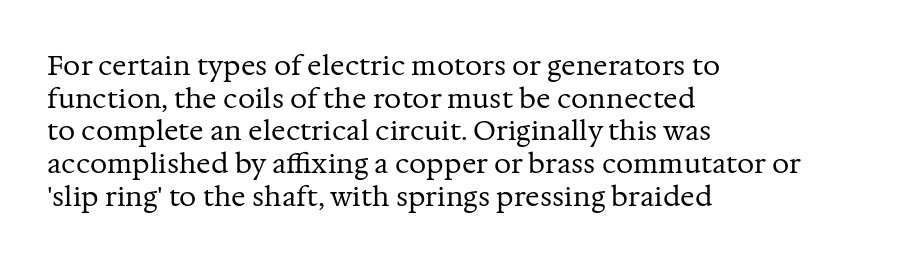
What stands out about the letter spacing? Nothing — it is the standard amount. This is not heavy type; no bold has been used. Just letters on the line, the space beneath them empty. Notice how the stems are strictly vertical — no italics here. This rendering uses left alignment, leaving the right contour irregular.
